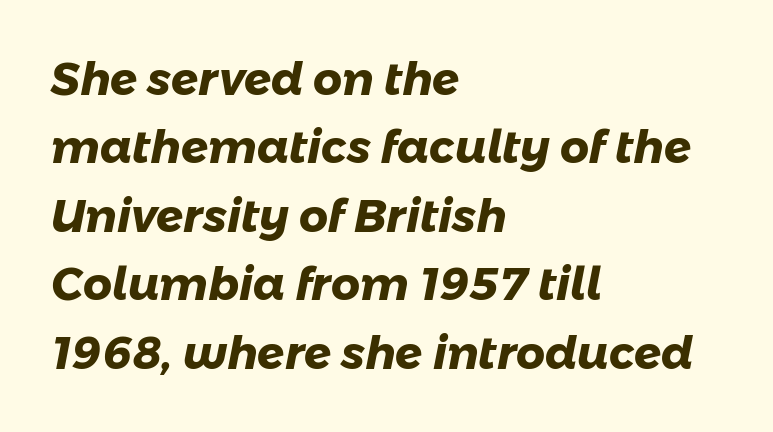
{"serif": "no", "bold": "yes", "weight": "heavy", "width": "normal", "stroke_contrast": "low", "x_height": "medium", "monospaced": "no", "underline": "no", "align": "left", "line_spacing": "normal", "line_spacing_ratio": 1.52, "letter_spacing": "normal", "letter_spacing_em": 0.0, "glyph_px": 45}
